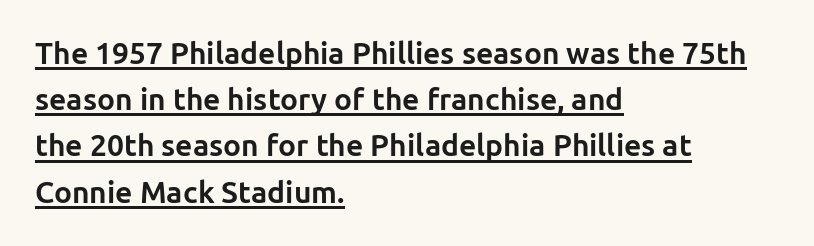
Q: Is the text bold? A: Yes.
Q: Is the text italic (slanted)? A: No, it is upright.
Q: Is the typeface a serif or a sans-serif typeface? A: Sans-serif.
Q: Is the text underlined? A: Yes.
Q: How is the paragraph aligned? A: Left-aligned.
Q: Is the spacing between letters normal or unusually wide? A: Normal.
Q: Is the spacing between lines tight, normal or loose? A: Normal.
Q: Width (condensed, normal, or wide)? A: Normal.
Q: Stroke contrast? A: Low.
Q: x-height? A: Medium.
Q: Monospaced? A: No.
